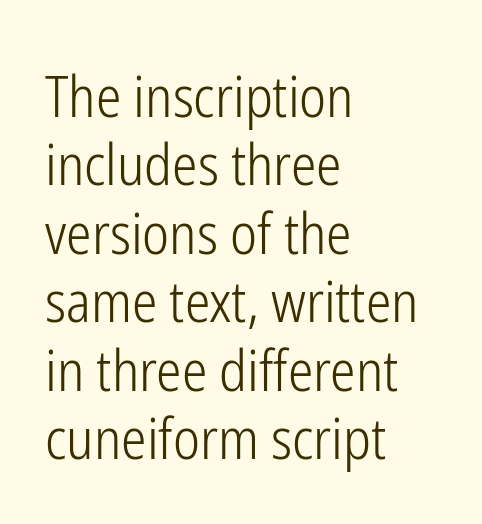
The typography opts for an upright posture over an oblique one. Short and long lines alike share a common starting point at left. You could not count columns in this text — the font is proportionally spaced. A quiet, ordinary-to-light weight characterises the typeface. The face used here is rendered with its standard letterfit.
